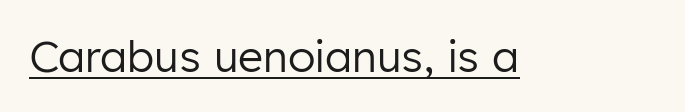
There is no visible air inserted between adjacent glyphs. When letters stand straight like this, we call the style roman or upright. Spacing verdict: proportional, widths tailored to each character. Check the space under the baseline: a stroke is drawn there. Type style note: lacks serifs.
